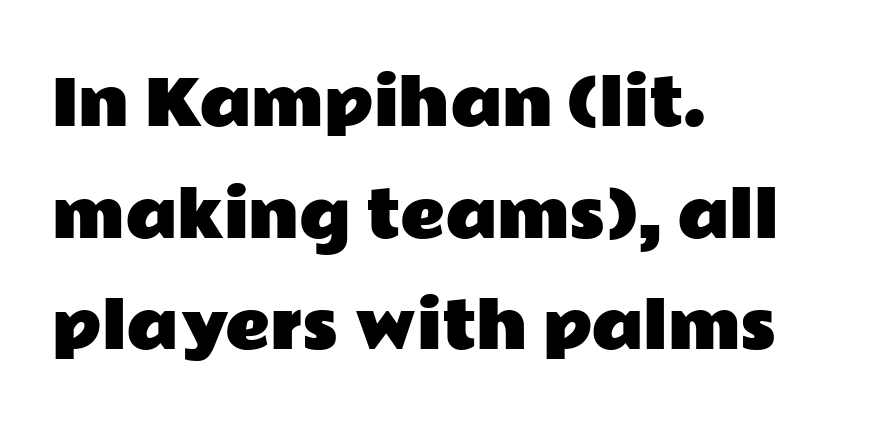
A sans-serif font was chosen for this passage. Unlike italic type, these characters show no tilt at all. The letters sit at their default tracking, neither squeezed nor spread. Check the space under the baseline: it is left empty. Is this a fixed-width face? No — the glyphs have proportional, varying widths. The passage is arranged the way most books set body copy — flush left.
